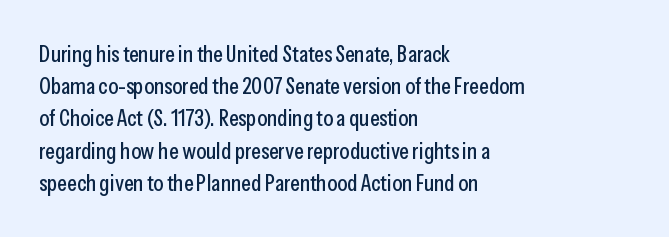
{"italic": "no", "underline": "no", "align": "left", "line_spacing": "normal", "line_spacing_ratio": 1.4, "letter_spacing": "normal", "letter_spacing_em": 0.0, "glyph_px": 23}
